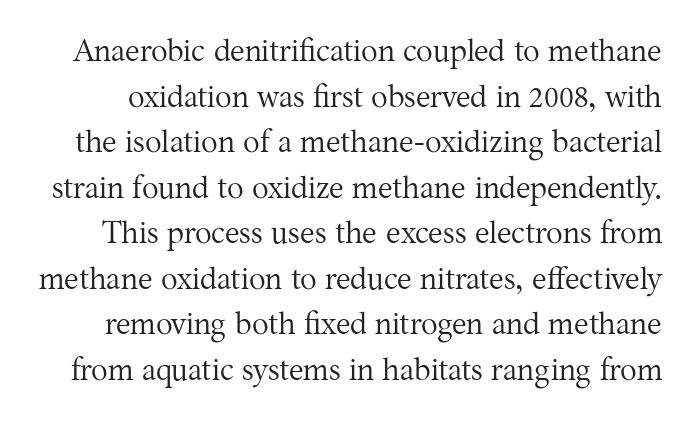
Nope, not italic — everything's standing straight. Vertically, the passage feels balanced, rows spaced as you'd expect. Small tapered or slab feet sit at the stroke ends, so this counts as serif. Each stroke keeps to a modest, everyday thickness or less.
